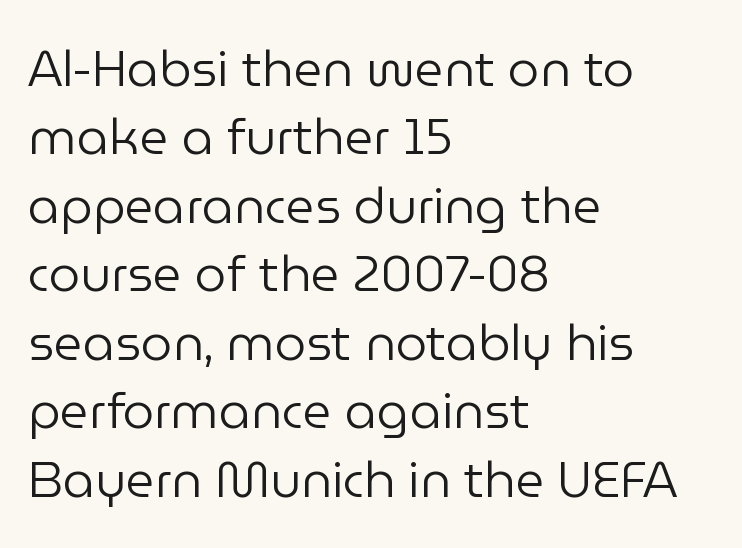
Q: Is the text bold? A: No.
Q: Is the text italic (slanted)? A: No, it is upright.
Q: Is the typeface a serif or a sans-serif typeface? A: Sans-serif.
Q: Is the text underlined? A: No.
Q: How is the paragraph aligned? A: Left-aligned.
Q: Is the spacing between letters normal or unusually wide? A: Normal.
Q: Is the spacing between lines tight, normal or loose? A: Normal.
Q: Width (condensed, normal, or wide)? A: Normal.
Q: Stroke contrast? A: Low.
Q: x-height? A: Medium.
Q: Monospaced? A: No.
